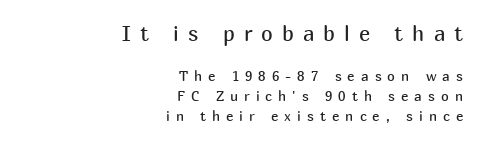
Q: Is the text bold? A: No.
Q: Is the text italic (slanted)? A: No, it is upright.
Q: Is the text underlined? A: No.
Q: How is the paragraph aligned? A: Right-aligned.
Q: Is the spacing between letters normal or unusually wide? A: Unusually wide.
Q: Is the spacing between lines tight, normal or loose? A: Normal.
Q: Which block of text is set in a larger size, the first (top) or the second (bottom)? A: The first (top) one.
